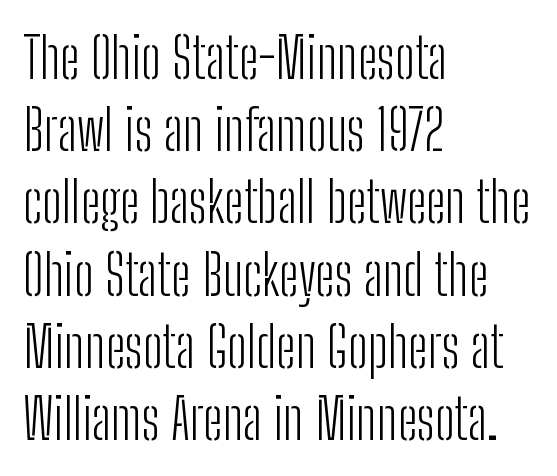
The image shows 56 px light, condensed sans-serif type, upright; set left-aligned, normal line spacing (1.29x), normal letter spacing, not underlined; low stroke contrast and a medium x-height.
